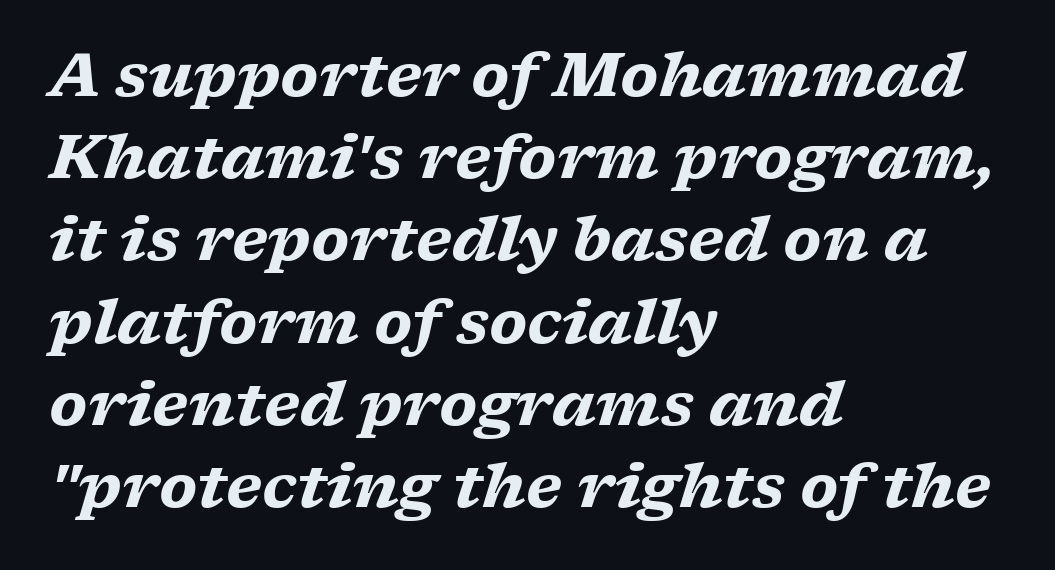
{"serif": "yes", "italic": "yes", "lean": "right", "slant_degrees": 17, "bold": "yes", "weight": "heavy", "width": "wide", "stroke_contrast": "low", "x_height": "medium", "monospaced": "no", "underline": "no", "align": "left", "line_spacing": "normal", "line_spacing_ratio": 1.37, "letter_spacing": "normal", "letter_spacing_em": 0.0, "glyph_px": 60}
